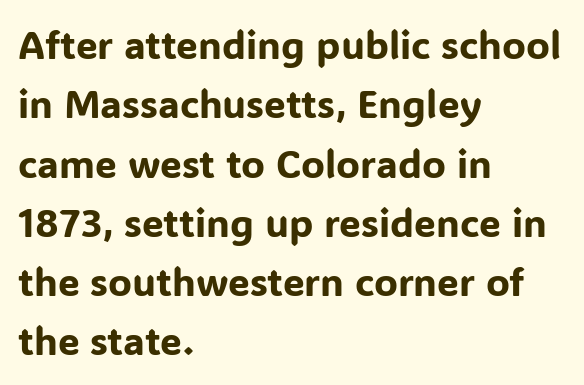
The image shows 39 px sans-serif type, upright; set left-aligned, normal line spacing (1.52x), normal letter spacing, not underlined; low stroke contrast and a medium x-height.
